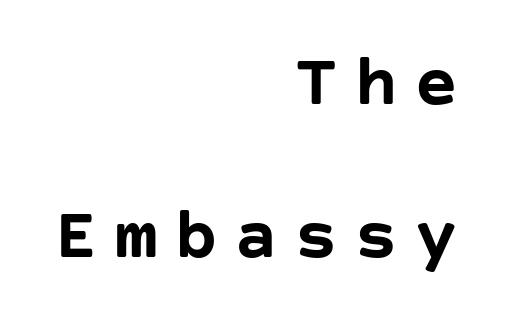
Glance below the letters and you will spot only blank space. Where is the straight margin? On the right. Each new line begins a long way beneath the previous one. The face used here has the dense, thick strokes of a bold.
